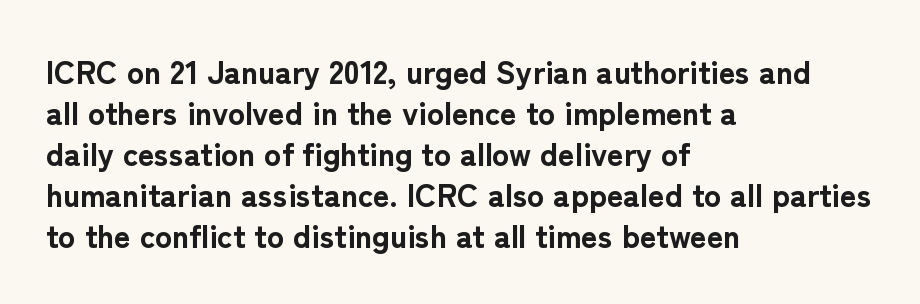
{"serif": "no", "italic": "no", "bold": "yes", "weight": "bold", "width": "normal", "stroke_contrast": "low", "x_height": "medium", "monospaced": "no", "underline": "no", "align": "left", "line_spacing": "normal", "line_spacing_ratio": 1.28, "letter_spacing": "normal", "letter_spacing_em": 0.0, "glyph_px": 32}
